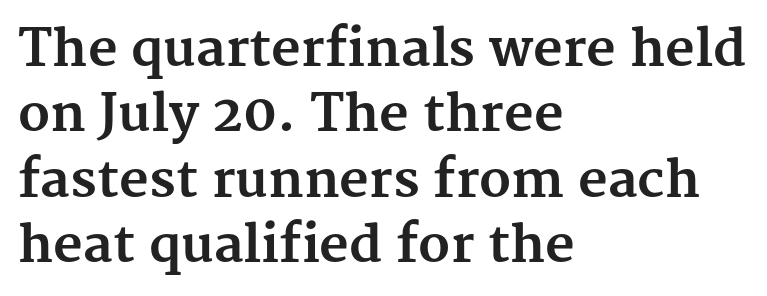
The image shows 51 px bold serif type, upright; set left-aligned, normal line spacing (1.28x), normal letter spacing, not underlined; medium stroke contrast and a medium x-height.
